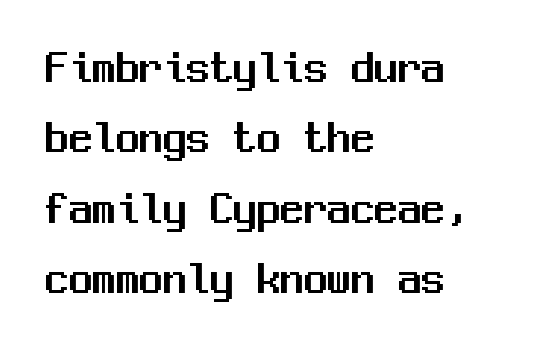
The image shows 47 px sans-serif type, upright, monospaced; set left-aligned, normal line spacing (1.5x), normal letter spacing, not underlined; medium stroke contrast and a medium x-height.
